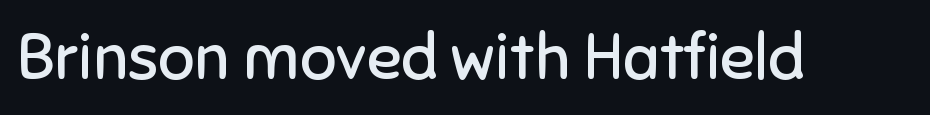
The image shows 64 px regular-weight sans-serif type, upright; set normal letter spacing, not underlined; low stroke contrast and a medium x-height.
